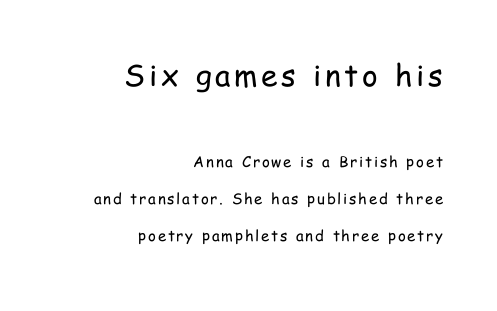
{"serif": "no", "italic": "no", "bold": "no", "weight": "regular", "width": "condensed", "stroke_contrast": "low", "x_height": "medium", "monospaced": "no", "underline": "no", "align": "right", "line_spacing": "loose", "line_spacing_ratio": 2.45, "larger_block": "first", "size_ratio": 2.0, "glyph_px": 30}
